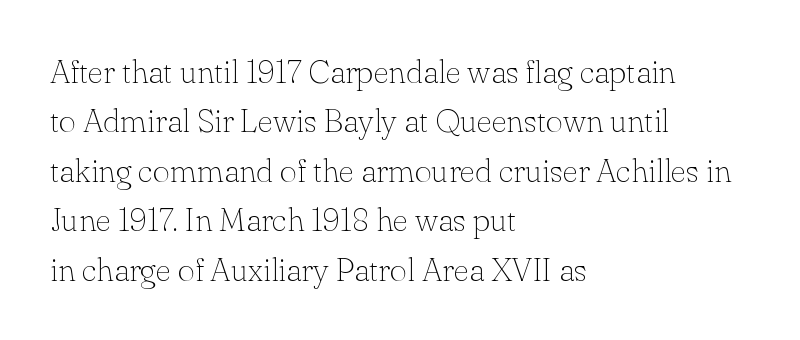
Inter-character spacing is left at the font's built-in metrics. Only glyphs here, with clear space below each row. The rendering anchors every line to the left-hand side. Note: serifs present on the glyphs. Proportional: the letters do not fall into vertical columns. Ordinary non-slanted type is in use.
